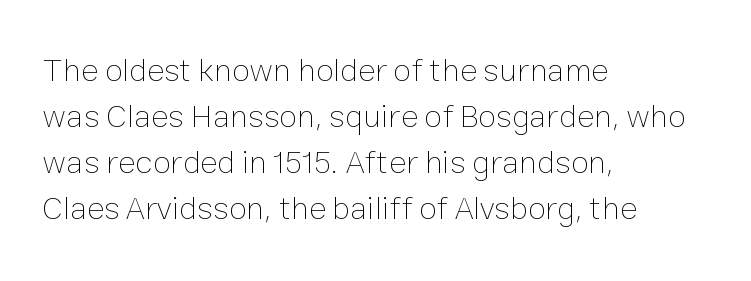
A classic flush-left, rag-right setting is used for this passage. These glyphs show unthickened strokes, regular width or finer. The vertical gap from one line to the next is medium. Short note: letters normally spaced. The passage shown is not underscored anywhere. Upright lettering throughout.
